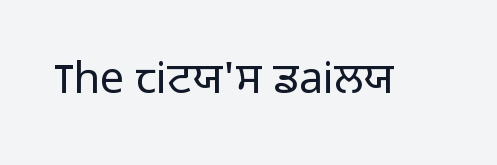
The image shows 43 px light sans-serif type, upright; set normal letter spacing, not underlined; low stroke contrast and a medium x-height.
